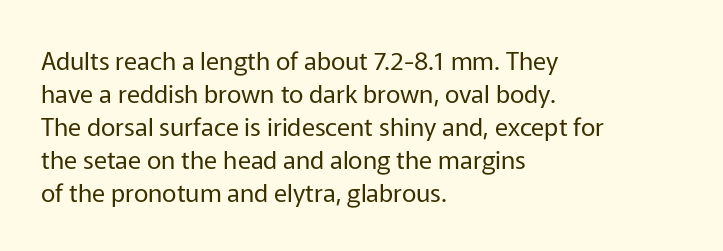
The setting favours the left margin, as ordinary paragraphs usually do. The letters stand upright; this is a roman face. Does the leading feel generous? No, just average. The passage shown has conventional tracking throughout. Each stroke keeps to a modest, everyday thickness or less.
